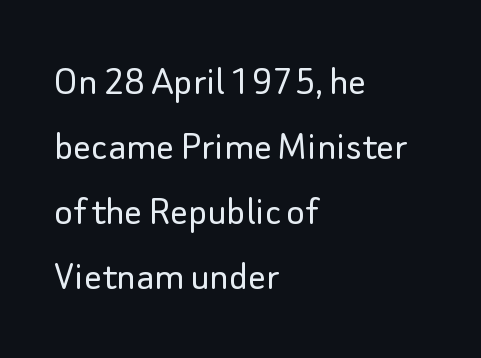
{"serif": "no", "italic": "no", "bold": "no", "weight": "light", "width": "normal", "stroke_contrast": "low", "x_height": "small", "monospaced": "no", "underline": "no", "align": "left", "line_spacing": "normal", "line_spacing_ratio": 1.48, "letter_spacing": "normal", "letter_spacing_em": 0.0, "glyph_px": 44}
